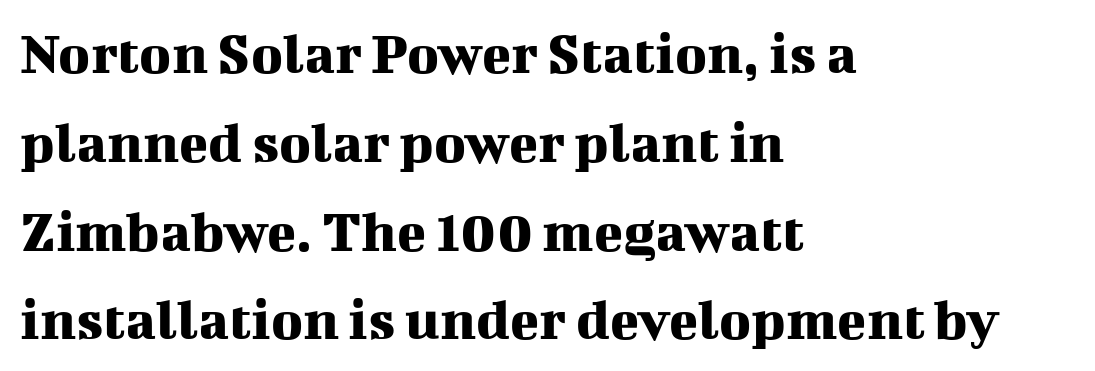
The image shows 60 px serif type, upright; set left-aligned, normal line spacing (1.48x), normal letter spacing, not underlined; medium stroke contrast and a medium x-height.
